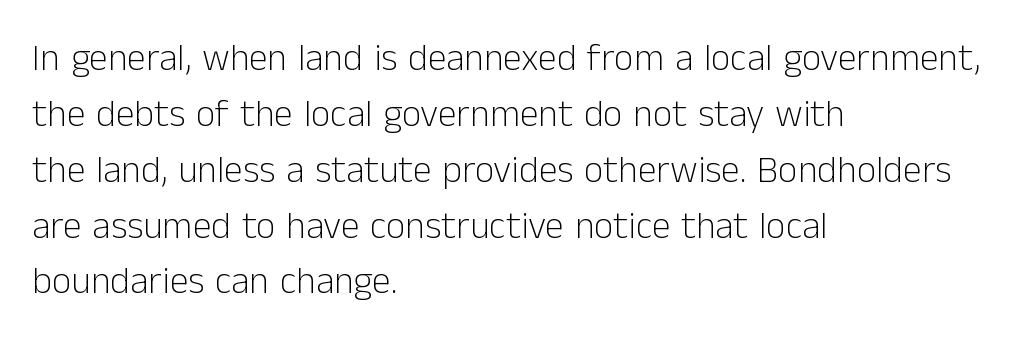
Q: Is the text bold? A: No.
Q: Is the text italic (slanted)? A: No, it is upright.
Q: Is the typeface a serif or a sans-serif typeface? A: Sans-serif.
Q: Is the text underlined? A: No.
Q: How is the paragraph aligned? A: Left-aligned.
Q: Is the spacing between letters normal or unusually wide? A: Normal.
Q: Is the spacing between lines tight, normal or loose? A: Normal.
Q: Width (condensed, normal, or wide)? A: Normal.
Q: Stroke contrast? A: Low.
Q: x-height? A: Medium.
Q: Monospaced? A: No.
